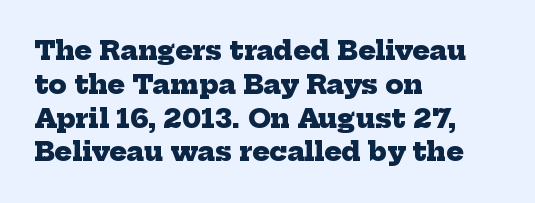
The image shows 26 px bold type; set left-aligned, normal line spacing (1.3x), normal letter spacing, not underlined.
